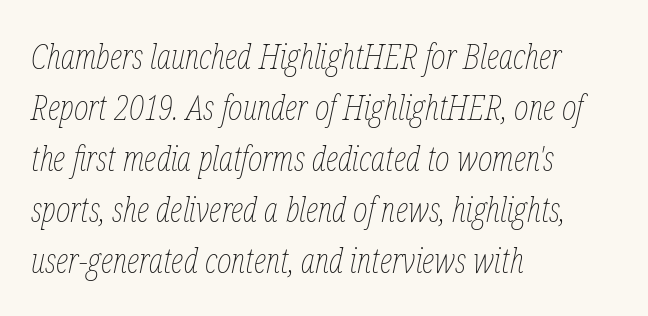
{"italic": "yes", "lean": "right", "slant_degrees": 12, "bold": "no", "weight": "thin", "width": "condensed", "stroke_contrast": "low", "x_height": "medium", "monospaced": "no", "underline": "no", "align": "left", "line_spacing": "normal", "line_spacing_ratio": 1.46, "letter_spacing": "normal", "letter_spacing_em": 0.0, "glyph_px": 35}
